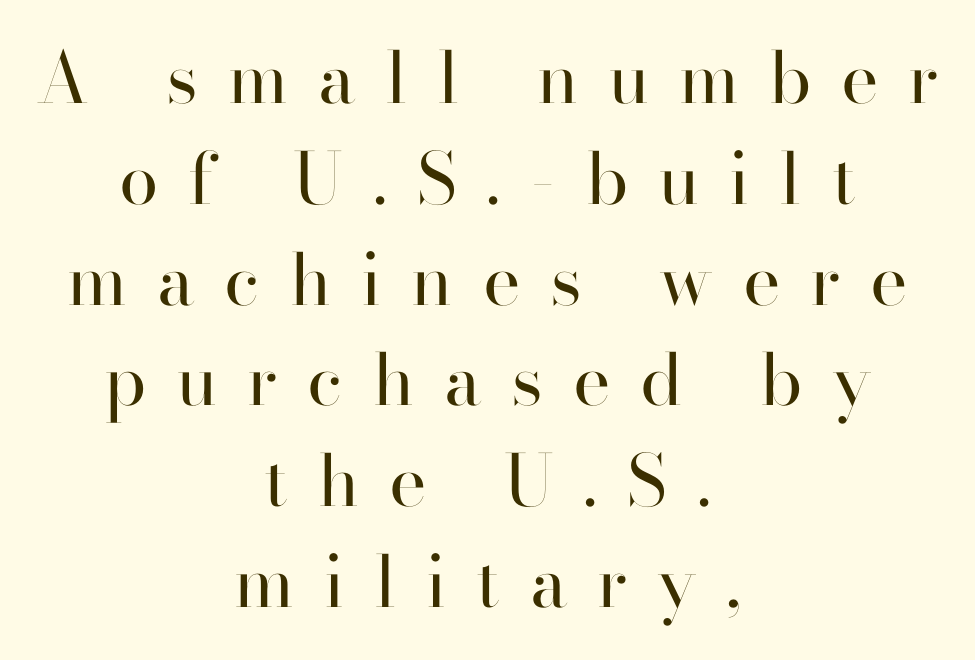
The image shows 71 px regular-weight serif type, upright; set centered, normal line spacing (1.42x), unusually wide letter spacing (+0.42 em), not underlined; high stroke contrast and a small x-height.
